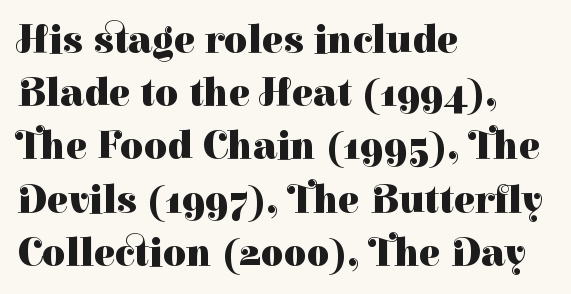
The image shows 40 px heavy serif type, upright; set left-aligned, normal line spacing (1.33x), normal letter spacing, not underlined; high stroke contrast and a medium x-height.
